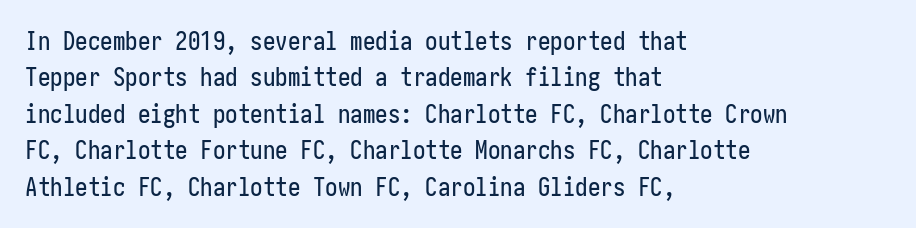
The image shows 25 px text type, upright; set left-aligned, normal line spacing (1.46x), normal letter spacing, not underlined.
